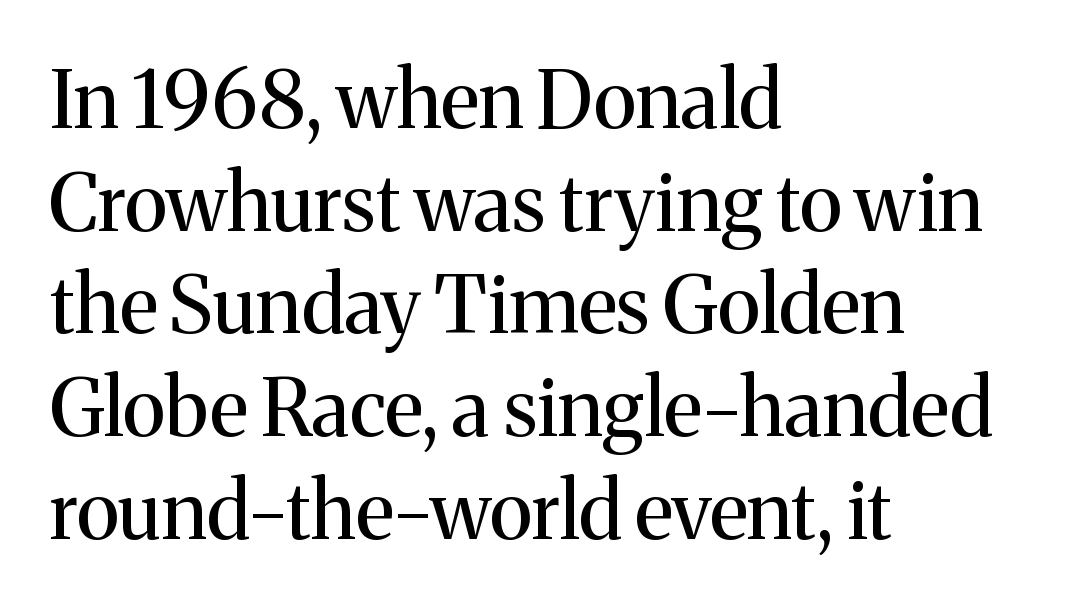
The image shows 79 px regular-weight serif type, upright; set left-aligned, normal line spacing (1.3x), normal letter spacing, not underlined; medium stroke contrast and a medium x-height.
